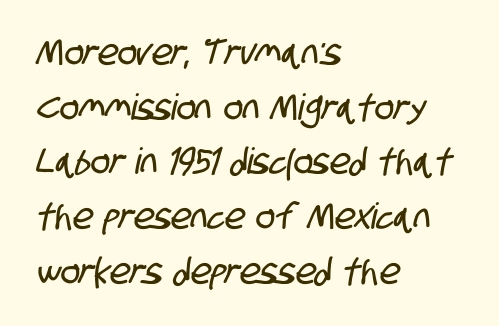
Has an underline been added? It has not. Where is the straight margin? On the left. Spacing between characters is what you'd get straight out of the box. Varying glyph widths throughout — classic text-font behaviour.
